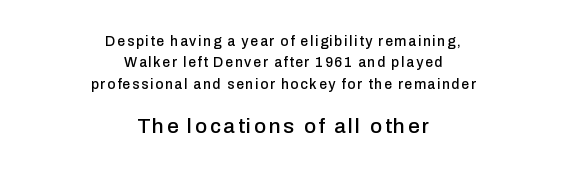
The image shows 21 px text type, upright; set centered, normal line spacing (1.52x), not underlined; the second (bottom) block is 1.5x larger.
